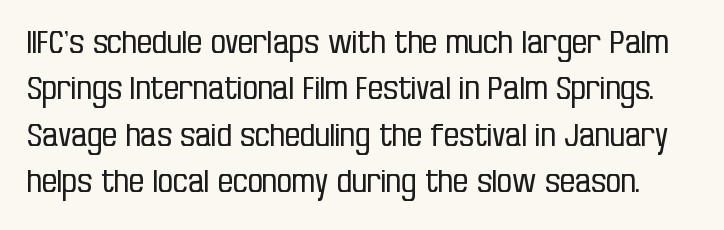
Q: Is the text bold? A: No.
Q: Is the text italic (slanted)? A: No, it is upright.
Q: Is the typeface a serif or a sans-serif typeface? A: Sans-serif.
Q: Is the text underlined? A: No.
Q: Is the spacing between letters normal or unusually wide? A: Normal.
Q: Is the spacing between lines tight, normal or loose? A: Normal.
Q: Width (condensed, normal, or wide)? A: Condensed.
Q: Stroke contrast? A: Low.
Q: x-height? A: Large.
Q: Monospaced? A: No.
